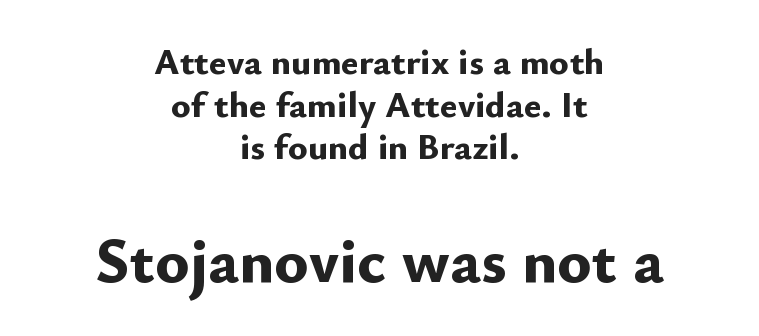
{"serif": "no", "italic": "no", "bold": "yes", "weight": "bold", "width": "normal", "stroke_contrast": "low", "x_height": "small", "monospaced": "no", "underline": "no", "align": "center", "line_spacing": "tight", "line_spacing_ratio": 1.15, "letter_spacing": "normal", "letter_spacing_em": 0.0, "larger_block": "second", "size_ratio": 1.73, "glyph_px": 64}
